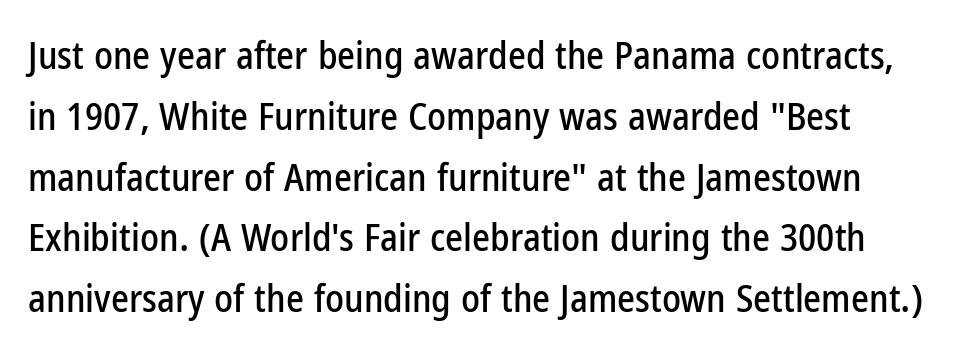
The image shows 38 px condensed sans-serif type, upright; set normal line spacing (1.6x), normal letter spacing, not underlined; low stroke contrast and a medium x-height.
